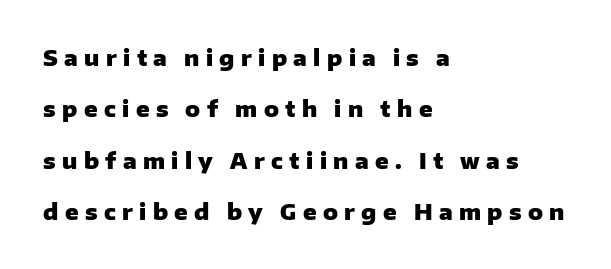
The image shows 22 px bold type, upright; set left-aligned, loose line spacing (2.34x), unusually wide letter spacing (+0.29 em), not underlined.
